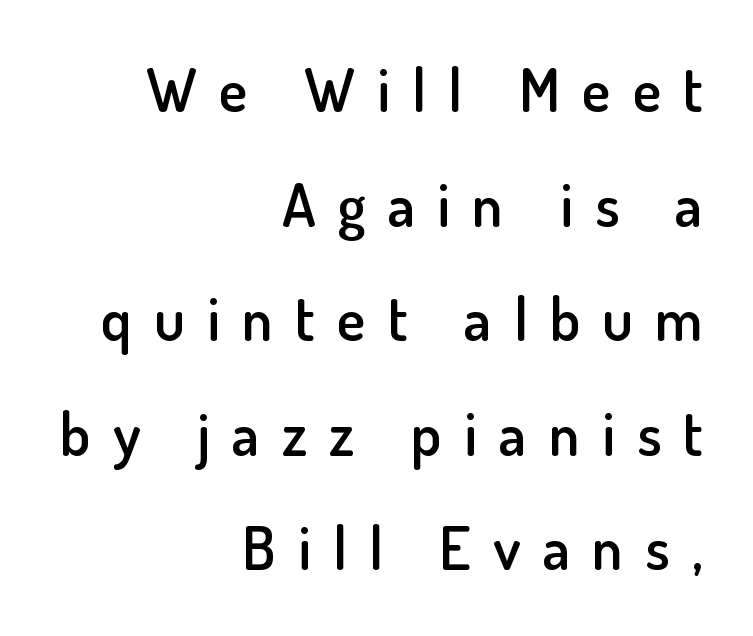
The image shows 60 px semibold sans-serif type, upright; set right-aligned, loose line spacing (1.91x), unusually wide letter spacing (+0.37 em), not underlined; low stroke contrast and a small x-height.
